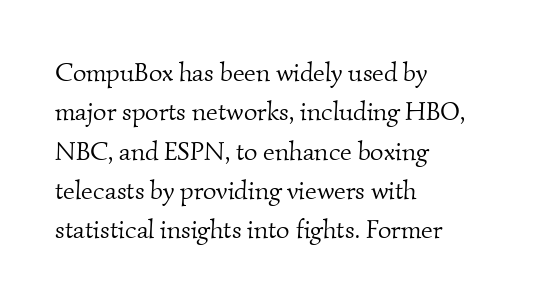
The image shows 26 px text type; set left-aligned, normal line spacing (1.51x), normal letter spacing, not underlined.
